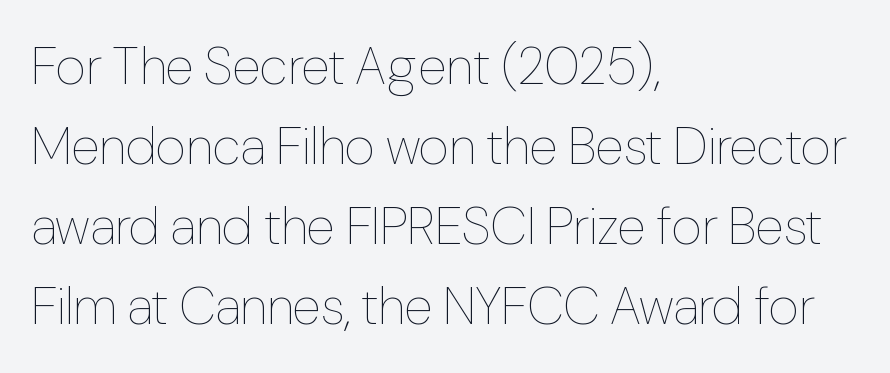
The image shows 53 px thin, condensed type, upright; set left-aligned, normal line spacing (1.51x), normal letter spacing, not underlined; low stroke contrast and a medium x-height.
